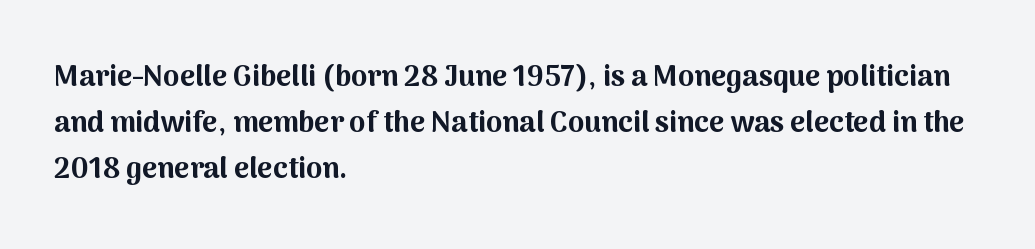
The face used here is rendered with its standard letterfit. Font category for this specimen: sans-serif. The setting favours the left margin, as ordinary paragraphs usually do. Letters rest on an invisible, unmarked baseline. No italicization has been applied; the sample stays upright. Weight: bold.
